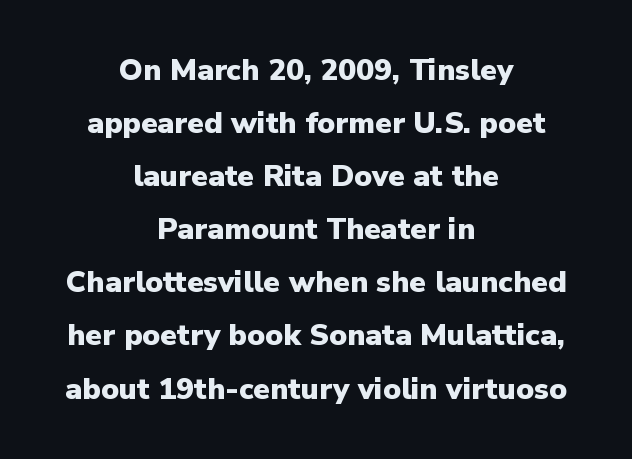
{"serif": "no", "italic": "no", "bold": "yes", "weight": "heavy", "width": "normal", "stroke_contrast": "low", "x_height": "medium", "monospaced": "no", "underline": "no", "align": "center", "line_spacing_ratio": 1.77, "letter_spacing": "normal", "letter_spacing_em": 0.0, "glyph_px": 30}
